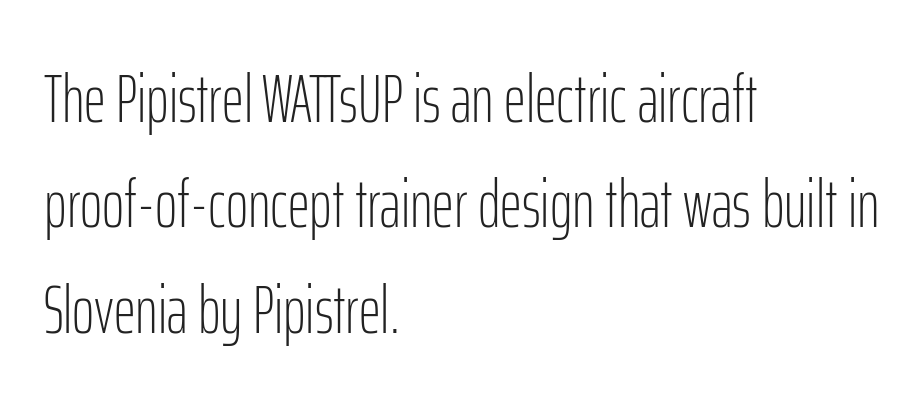
The image shows 68 px light, condensed sans-serif type, upright; set left-aligned, normal line spacing (1.55x), normal letter spacing, not underlined; low stroke contrast and a medium x-height.
